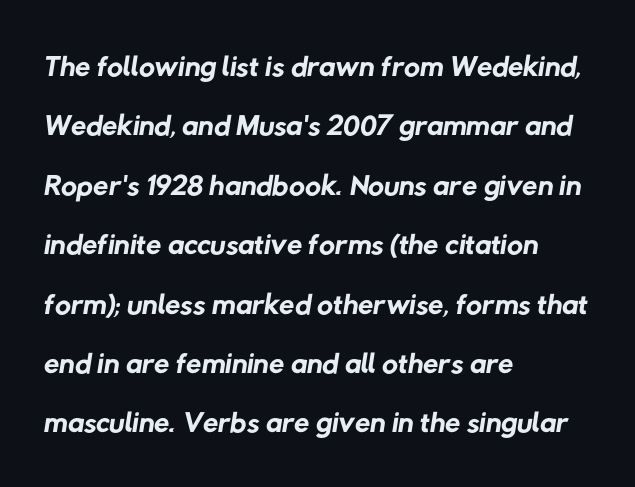
{"serif": "no", "bold": "no", "weight": "regular", "width": "normal", "stroke_contrast": "low", "x_height": "medium", "monospaced": "no", "underline": "no", "align": "left", "line_spacing": "normal", "line_spacing_ratio": 1.35, "letter_spacing": "normal", "letter_spacing_em": 0.0, "glyph_px": 44}
